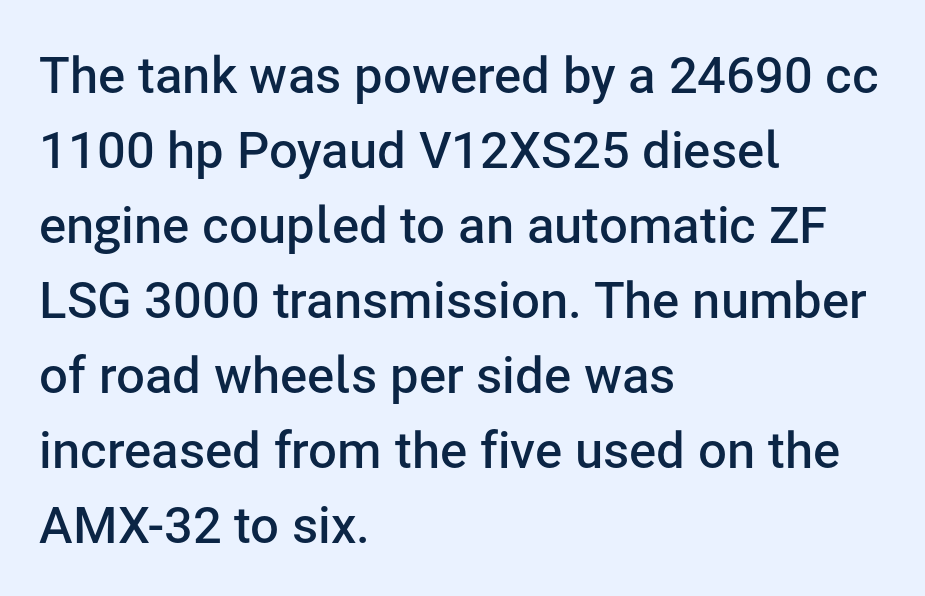
The image shows 51 px semibold sans-serif type, upright; set left-aligned, normal line spacing (1.47x), normal letter spacing, not underlined; low stroke contrast and a medium x-height.
